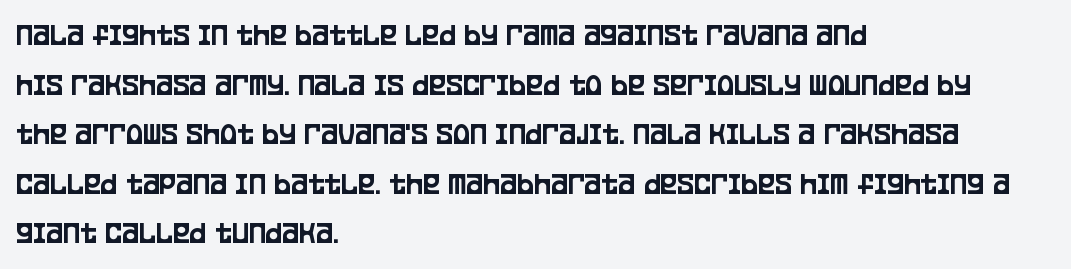
Q: Is the text italic (slanted)? A: No, it is upright.
Q: Is the typeface a serif or a sans-serif typeface? A: Sans-serif.
Q: Is the text underlined? A: No.
Q: How is the paragraph aligned? A: Left-aligned.
Q: Is the spacing between letters normal or unusually wide? A: Normal.
Q: Is the spacing between lines tight, normal or loose? A: Normal.
Q: Width (condensed, normal, or wide)? A: Condensed.
Q: Stroke contrast? A: Low.
Q: x-height? A: Large.
Q: Monospaced? A: No.
